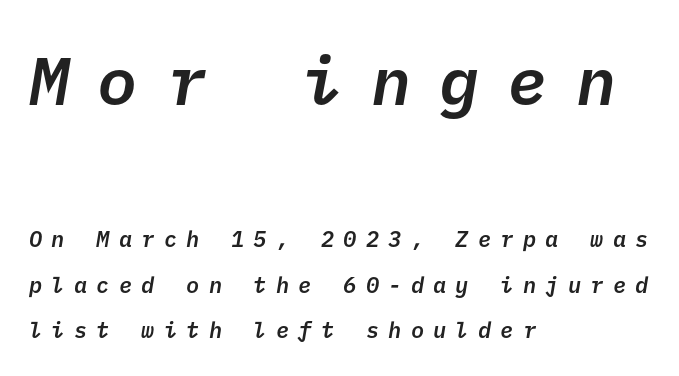
A clean baseline with only descenders dipping below it. The letters carry no serifs — their stems end cleanly without finishing strokes. The horizontal fit of the characters is loose and conspicuously gappy. Size hierarchy here favors the leading block over the trailing one. Moderately thickened strokes mark this as semibold type. The text block is weighted toward the left margin, trailing off unevenly rightward.
